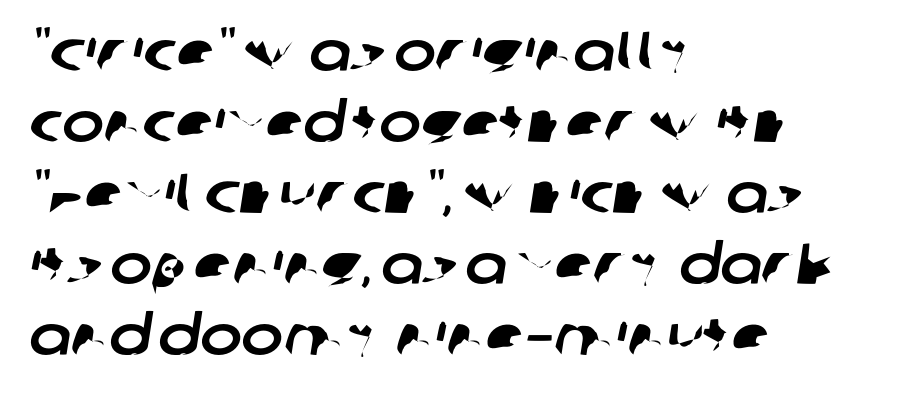
Beneath every word, the page is bare. Here the glyphs are tracked normally, forming tight word shapes. If you measured baseline to baseline, you'd find a middling distance. Note the varied advance widths — an 'i' is clearly narrower than an 'm'.
